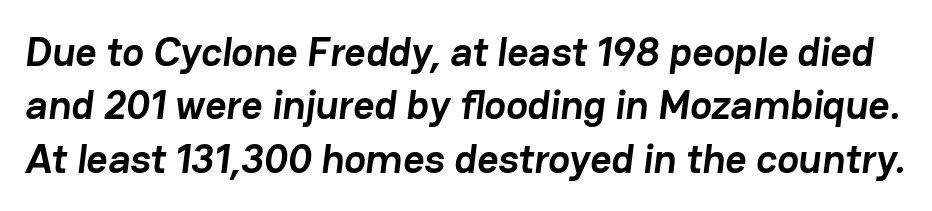
The image shows 41 px semibold sans-serif type; set normal line spacing (1.3x), normal letter spacing, not underlined; low stroke contrast and a medium x-height.
